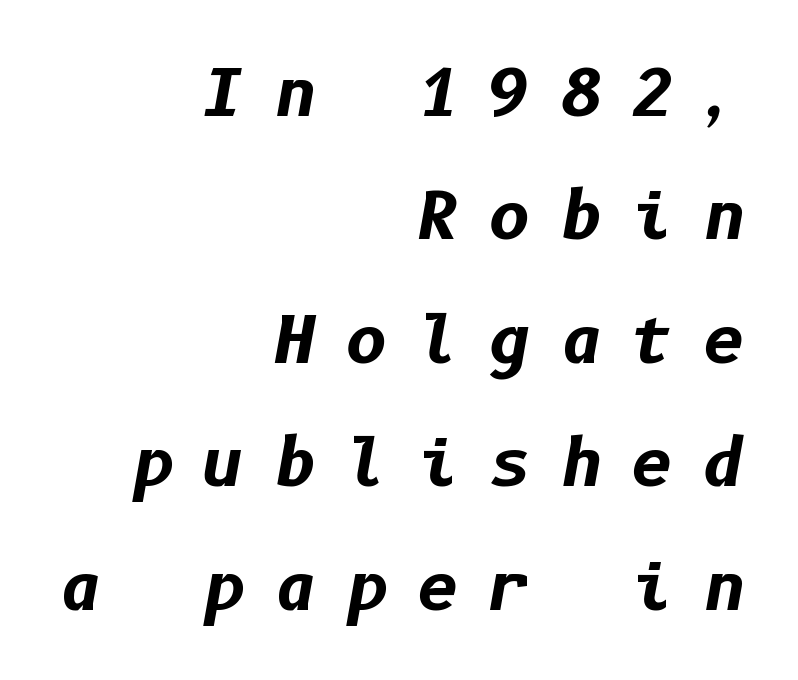
{"italic": "yes", "lean": "right", "slant_degrees": 10, "bold": "yes", "weight": "bold", "width": "normal", "stroke_contrast": "low", "x_height": "medium", "underline": "no", "align": "right", "line_spacing": "loose", "line_spacing_ratio": 1.9, "letter_spacing": "wide", "letter_spacing_em": 0.45, "glyph_px": 65}
